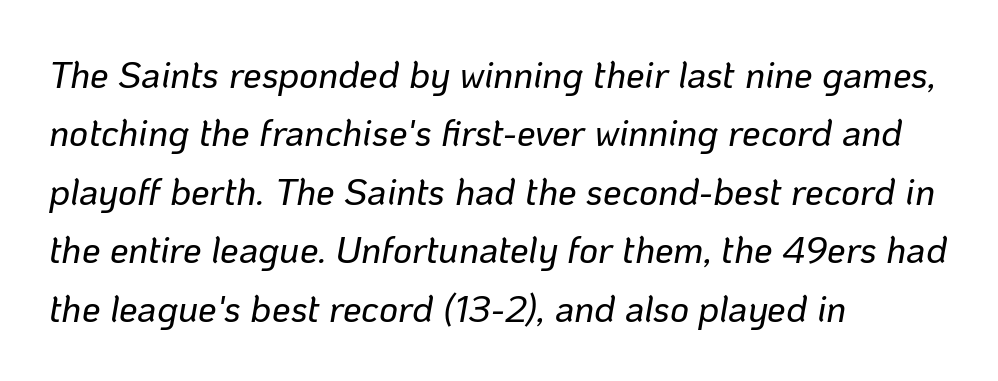
{"italic": "yes", "lean": "right", "slant_degrees": 10, "width": "normal", "stroke_contrast": "low", "x_height": "medium", "monospaced": "no", "underline": "no", "align": "left", "line_spacing": "normal", "line_spacing_ratio": 1.58, "letter_spacing": "normal", "letter_spacing_em": 0.0, "glyph_px": 37}
